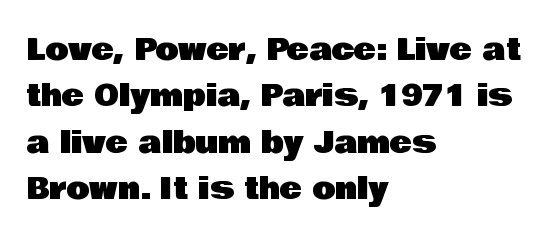
No italicization has been applied; the sample stays upright. A typesetter would call this proportional, since set widths differ per character. The type family on display is of the sans-serif kind. Any mark beneath the type? The region is blank.
